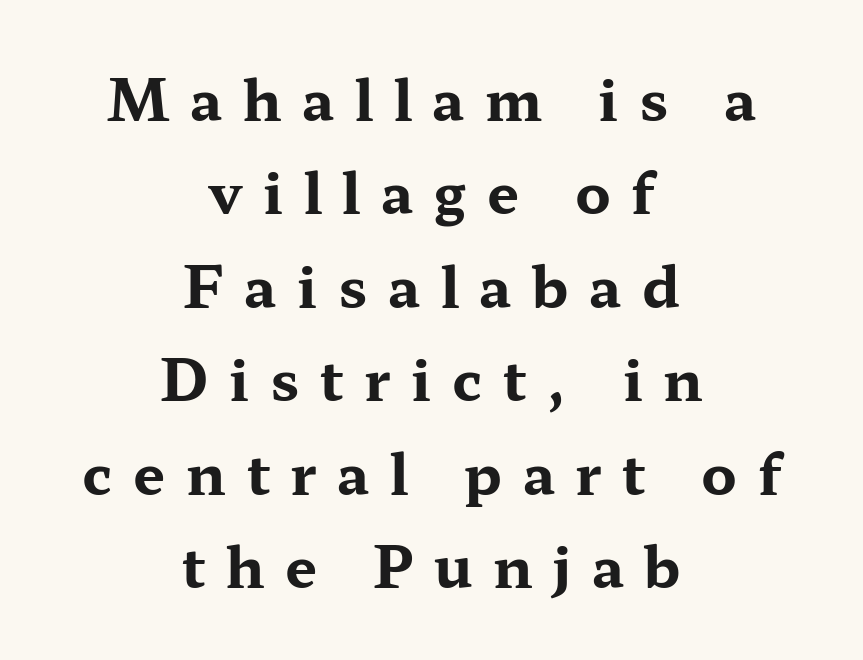
You could not count columns in this text — the font is proportionally spaced. The rag falls on both sides of this text block equally. Unlike a clean sans, this face finishes its strokes with serifs. The rendering uses a moderate line-height, typical for paragraphs. There is plenty of visible air inserted between adjacent glyphs.
